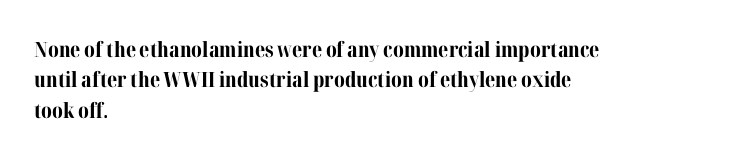
The image shows 21 px bold type, upright; set left-aligned, normal line spacing (1.45x), normal letter spacing, not underlined.
